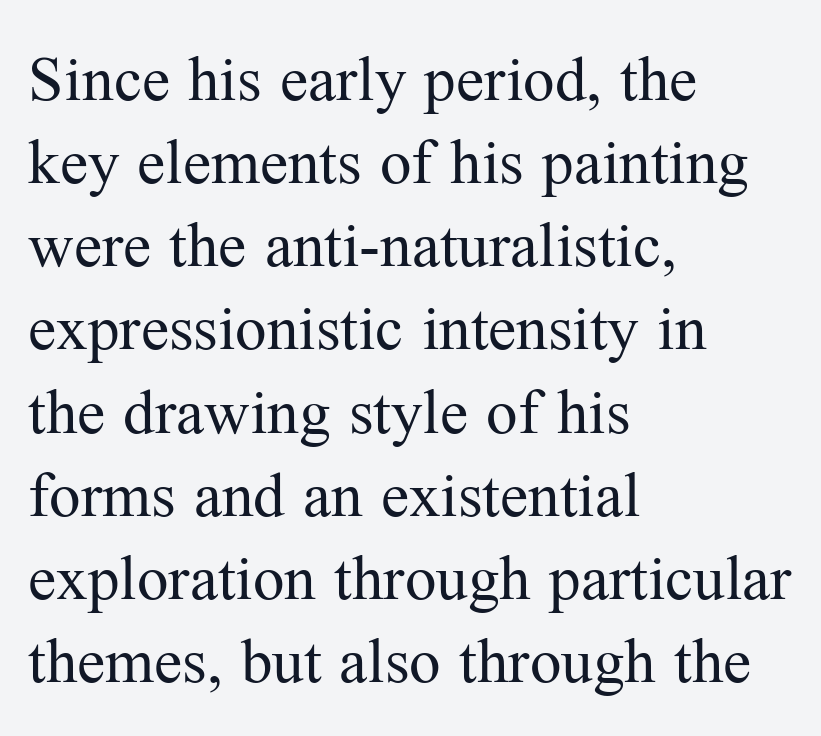
Look at the tracking — it's just the regular setting, nothing added. Looks like regular typesetting: each glyph gets only the width it needs. The paragraph has a hard left edge and a soft right edge. This rendering features lettering with no underline. Reading down the column, the eye jumps a familiar distance to each next line.
